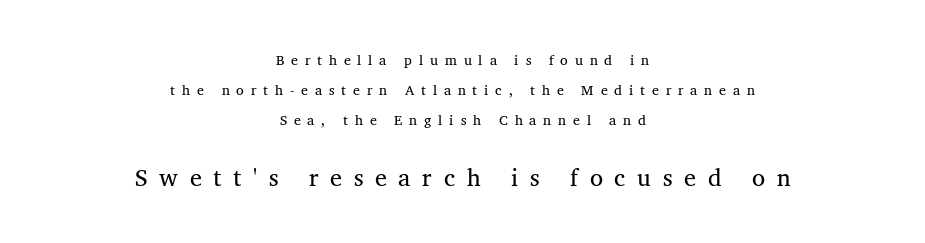
The type is letterspaced generously, with wide tracking. The compositor balanced each line on the midline. The passage shown stacks its lines with a broad gap. The lower block of text is set noticeably larger than the block above it. Unmarked baselines from the first word to the last. The letterforms sit at book weight or below.
